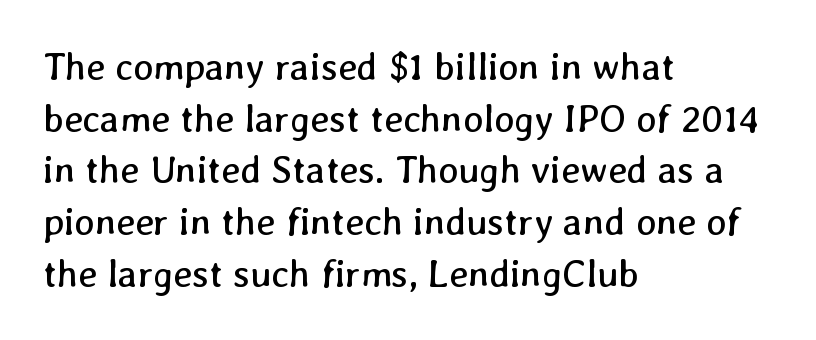
Is this a fixed-width face? No — the glyphs have proportional, varying widths. The passage shown is not underscored anywhere. Summary of vertical rhythm: regular, with standard interline spacing. Reading down the block, your eye returns to a fixed left position each line.
